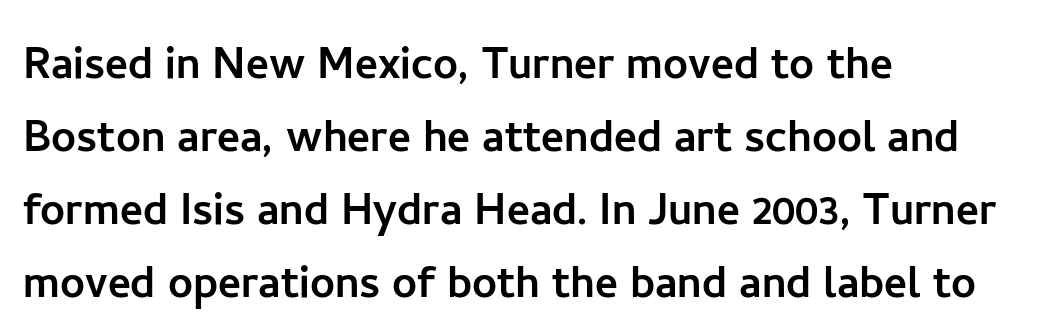
Rendered with straight, roman letterforms. The setting favours the left margin, as ordinary paragraphs usually do. A normal amount of white space separates one row of letters from the next. Font category for this specimen: sans-serif. Default kerning and tracking; the words read as compact shapes.
